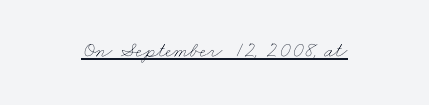
The image shows 22 px text type; set normal letter spacing, underlined.
